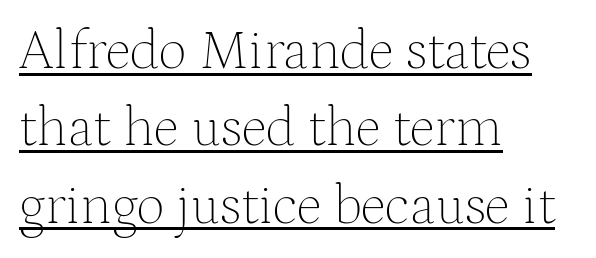
The image shows 56 px thin serif type, upright; set left-aligned, normal line spacing (1.38x), normal letter spacing, underlined; medium stroke contrast and a medium x-height.
